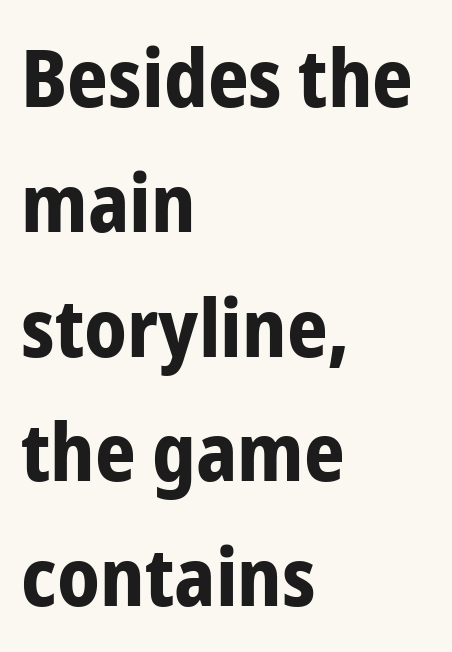
The image shows 80 px bold, condensed sans-serif type, upright; set left-aligned, normal line spacing (1.56x), normal letter spacing, not underlined; low stroke contrast and a medium x-height.
